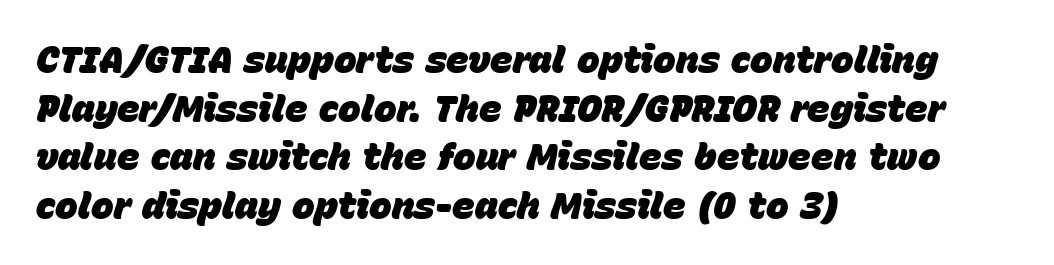
The image shows 38 px heavy type, italic (leaning right); set left-aligned, normal line spacing (1.28x), normal letter spacing, not underlined; low stroke contrast and a large x-height.
